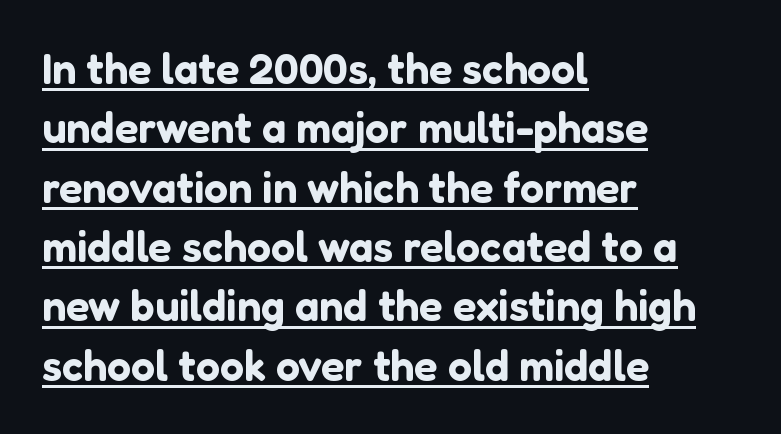
{"serif": "no", "italic": "no", "width": "normal", "stroke_contrast": "low", "x_height": "medium", "monospaced": "no", "underline": "yes", "align": "left", "line_spacing": "normal", "line_spacing_ratio": 1.38, "letter_spacing": "normal", "letter_spacing_em": 0.0, "glyph_px": 43}
